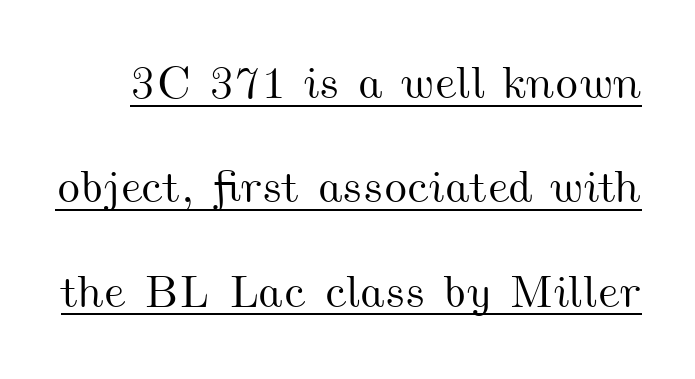
Q: Is the text underlined? A: Yes.
Q: Is the spacing between letters normal or unusually wide? A: Normal.
Q: Is the spacing between lines tight, normal or loose? A: Loose.
Q: Width (condensed, normal, or wide)? A: Wide.
Q: Stroke contrast? A: Medium.
Q: x-height? A: Small.
Q: Monospaced? A: No.
